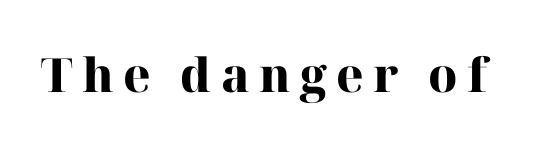
{"serif": "yes", "italic": "no", "bold": "yes", "weight": "heavy", "width": "normal", "stroke_contrast": "high", "x_height": "medium", "monospaced": "no", "underline": "no", "letter_spacing": "wide", "letter_spacing_em": 0.2, "glyph_px": 47}
